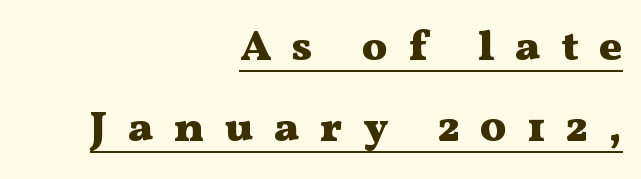
{"serif": "yes", "italic": "no", "bold": "yes", "weight": "heavy", "width": "wide", "stroke_contrast": "medium", "x_height": "medium", "monospaced": "no", "underline": "yes", "align": "right", "line_spacing_ratio": 1.88, "letter_spacing": "wide", "letter_spacing_em": 0.48, "glyph_px": 43}
